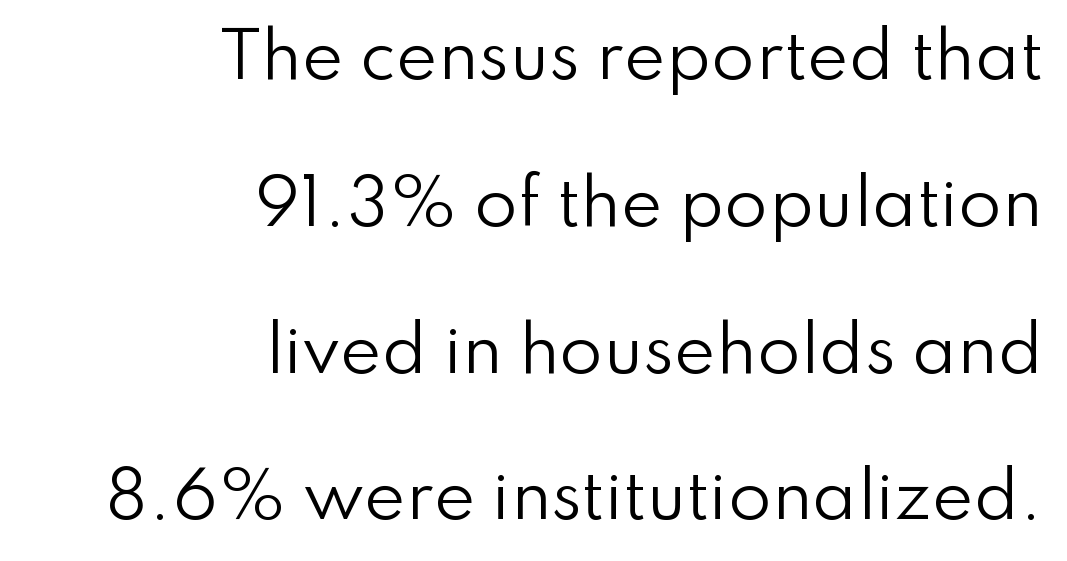
{"serif": "no", "italic": "no", "bold": "no", "weight": "regular", "width": "normal", "stroke_contrast": "low", "x_height": "small", "monospaced": "no", "underline": "no", "align": "right", "line_spacing": "loose", "line_spacing_ratio": 2.33, "letter_spacing": "normal", "letter_spacing_em": 0.0, "glyph_px": 63}
